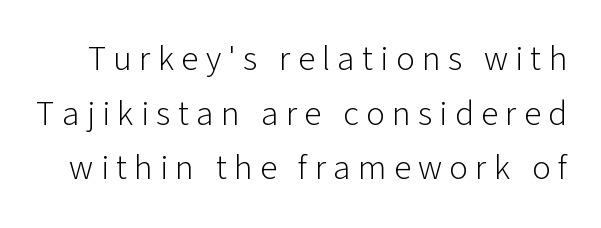
The image shows 35 px light sans-serif type, upright; set normal line spacing (1.56x), unusually wide letter spacing (+0.21 em), not underlined; low stroke contrast and a medium x-height.
